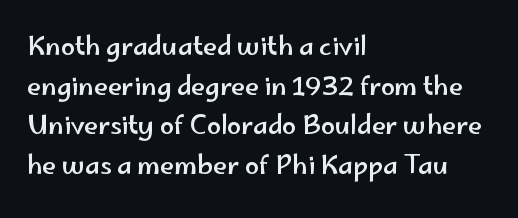
Q: Is the text italic (slanted)? A: No, it is upright.
Q: Is the text underlined? A: No.
Q: How is the paragraph aligned? A: Left-aligned.
Q: Is the spacing between letters normal or unusually wide? A: Normal.
Q: Is the spacing between lines tight, normal or loose? A: Normal.
